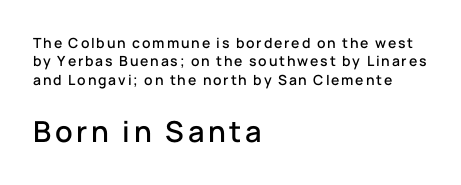
The image shows 29 px sans-serif type, upright; set left-aligned, normal line spacing (1.31x), not underlined; the second (bottom) block is 2.07x larger; low stroke contrast and a medium x-height.
